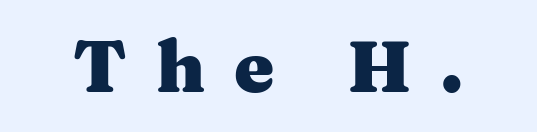
{"serif": "yes", "italic": "no", "bold": "yes", "weight": "heavy", "width": "wide", "stroke_contrast": "medium", "x_height": "medium", "monospaced": "no", "underline": "no", "letter_spacing": "wide", "letter_spacing_em": 0.4, "glyph_px": 72}
